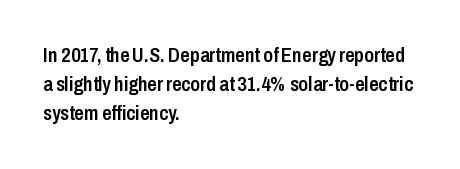
The face used here is a semibold: visibly heavier than regular, lighter than bold. Italic? Not at all — the glyphs are vertical. Default kerning and tracking; the words read as compact shapes. The paragraph shown leans on its left margin. Clear beneath every line of the passage.
